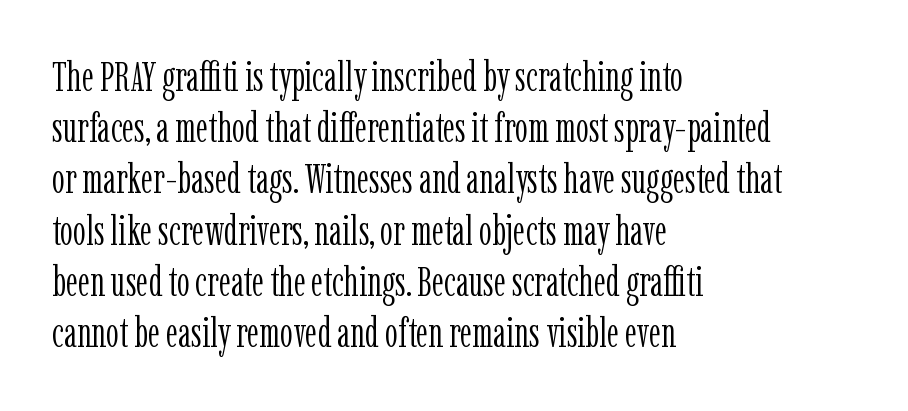
The image shows 41 px light, condensed serif type, upright; set left-aligned, normal line spacing (1.25x), normal letter spacing, not underlined; low stroke contrast and a medium x-height.
